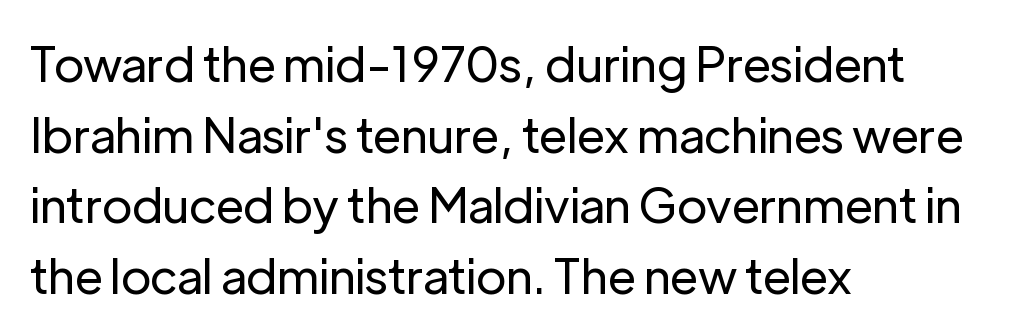
Q: Is the text bold? A: No.
Q: Is the text italic (slanted)? A: No, it is upright.
Q: Is the typeface a serif or a sans-serif typeface? A: Sans-serif.
Q: Is the text underlined? A: No.
Q: How is the paragraph aligned? A: Left-aligned.
Q: Is the spacing between letters normal or unusually wide? A: Normal.
Q: Is the spacing between lines tight, normal or loose? A: Normal.
Q: Width (condensed, normal, or wide)? A: Normal.
Q: Stroke contrast? A: Low.
Q: x-height? A: Medium.
Q: Monospaced? A: No.
